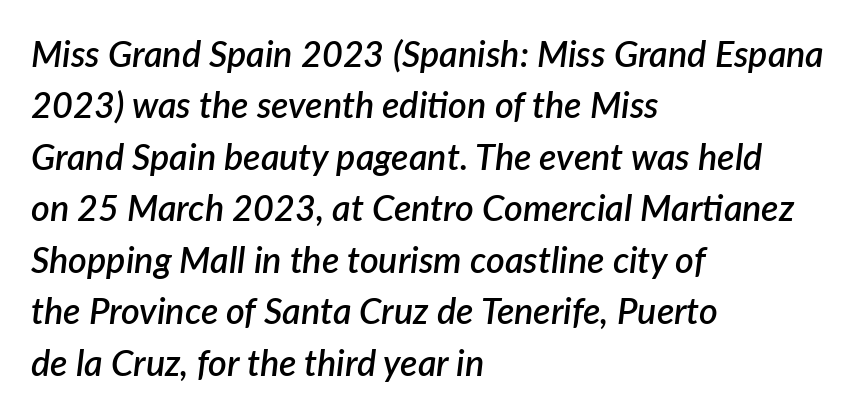
Q: Is the text bold? A: Semi-bold.
Q: Is the text italic (slanted)? A: Yes, it leans right by about 7 degrees.
Q: Is the text underlined? A: No.
Q: How is the paragraph aligned? A: Left-aligned.
Q: Is the spacing between letters normal or unusually wide? A: Normal.
Q: Is the spacing between lines tight, normal or loose? A: Normal.
Q: Width (condensed, normal, or wide)? A: Normal.
Q: Stroke contrast? A: Low.
Q: x-height? A: Medium.
Q: Monospaced? A: No.
